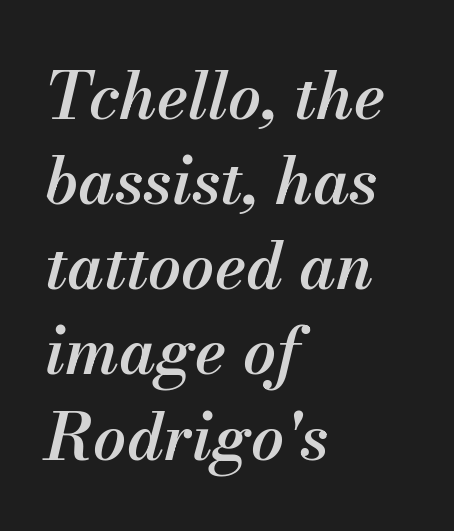
Q: Is the text bold? A: Semi-bold.
Q: Is the text italic (slanted)? A: Yes, it leans right by about 13 degrees.
Q: Is the text underlined? A: No.
Q: How is the paragraph aligned? A: Left-aligned.
Q: Is the spacing between letters normal or unusually wide? A: Normal.
Q: Is the spacing between lines tight, normal or loose? A: Normal.
Q: Width (condensed, normal, or wide)? A: Normal.
Q: Stroke contrast? A: Medium.
Q: x-height? A: Small.
Q: Monospaced? A: No.
